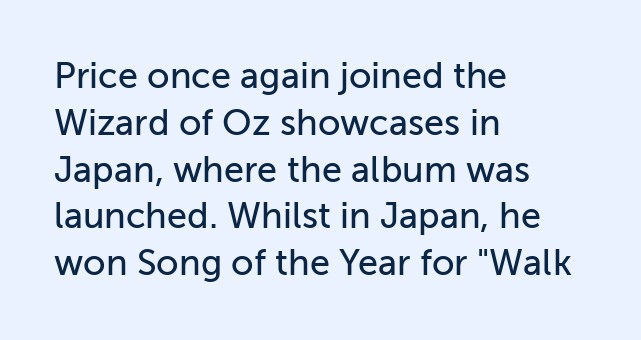
Honestly, the row spacing looks completely unremarkable. This is the regular roman posture of the typeface. Underline: absent. The horizontal fit of the characters is conventional and even.
